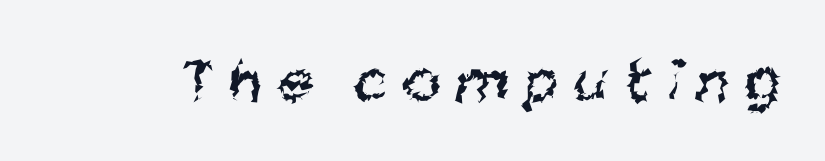
{"serif": "no", "bold": "no", "weight": "regular", "width": "condensed", "stroke_contrast": "medium", "x_height": "large", "monospaced": "no", "underline": "no", "letter_spacing": "wide", "letter_spacing_em": 0.27, "glyph_px": 64}
